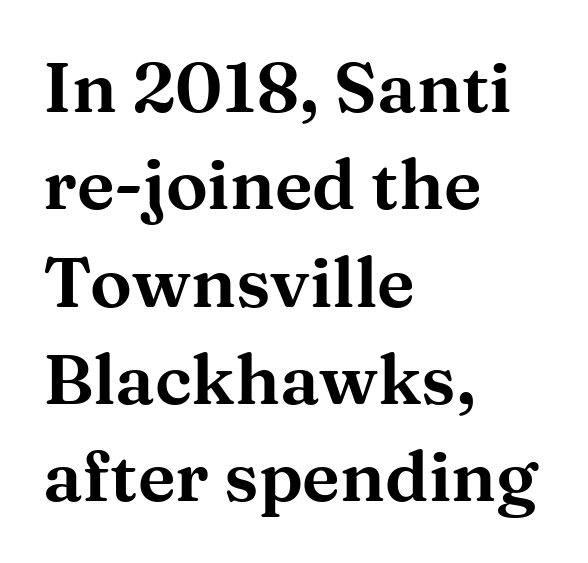
{"serif": "yes", "italic": "no", "width": "wide", "stroke_contrast": "medium", "x_height": "medium", "monospaced": "no", "underline": "no", "align": "left", "line_spacing": "normal", "line_spacing_ratio": 1.39, "letter_spacing": "normal", "letter_spacing_em": 0.0, "glyph_px": 70}
